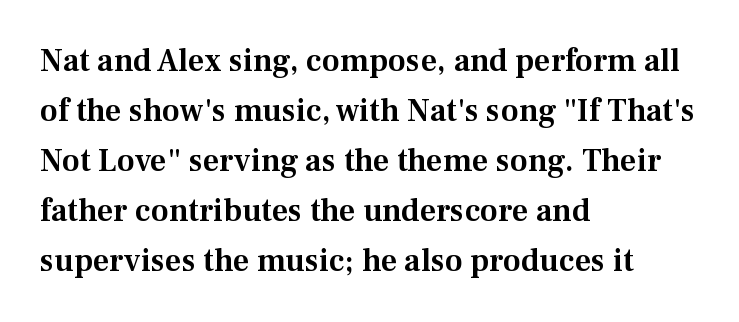
{"serif": "yes", "italic": "no", "width": "normal", "stroke_contrast": "medium", "x_height": "medium", "monospaced": "no", "underline": "no", "align": "left", "line_spacing": "normal", "line_spacing_ratio": 1.56, "letter_spacing": "normal", "letter_spacing_em": 0.0, "glyph_px": 32}
